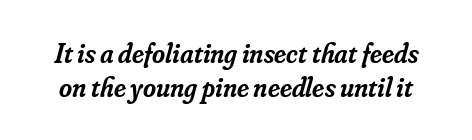
Q: Is the text bold? A: Semi-bold.
Q: Is the text italic (slanted)? A: Yes, it leans right by about 16 degrees.
Q: Is the typeface a serif or a sans-serif typeface? A: Serif.
Q: Is the text underlined? A: No.
Q: Is the spacing between letters normal or unusually wide? A: Normal.
Q: Width (condensed, normal, or wide)? A: Normal.
Q: Stroke contrast? A: Low.
Q: x-height? A: Small.
Q: Monospaced? A: No.
